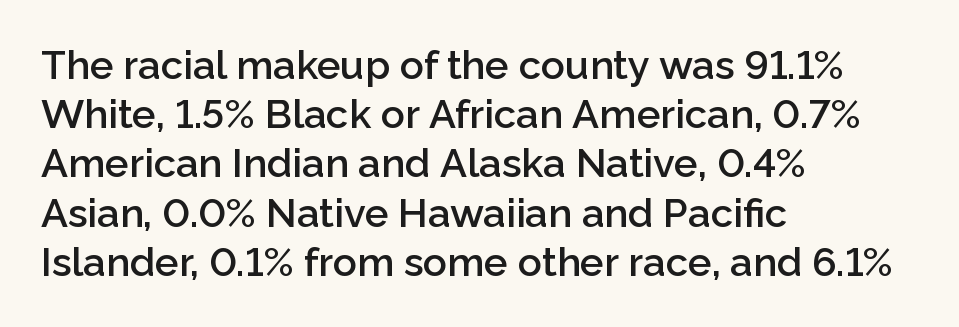
Q: Is the text bold? A: Semi-bold.
Q: Is the text italic (slanted)? A: No, it is upright.
Q: Is the typeface a serif or a sans-serif typeface? A: Sans-serif.
Q: Is the text underlined? A: No.
Q: How is the paragraph aligned? A: Left-aligned.
Q: Is the spacing between letters normal or unusually wide? A: Normal.
Q: Width (condensed, normal, or wide)? A: Normal.
Q: Stroke contrast? A: Low.
Q: x-height? A: Medium.
Q: Monospaced? A: No.
